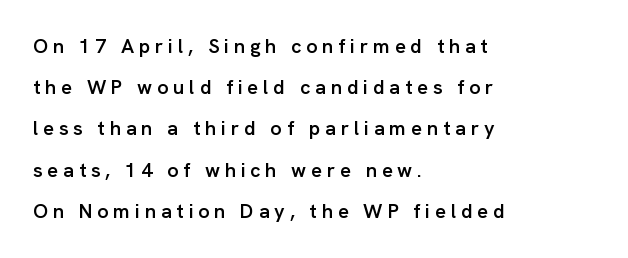
The image shows 20 px text type, upright; set left-aligned, loose line spacing (2.06x), unusually wide letter spacing (+0.24 em), not underlined.
